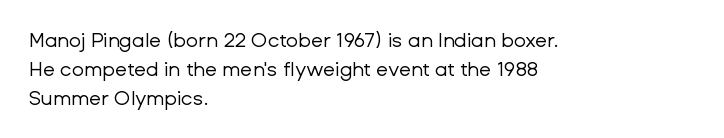
Beneath every word, the page is bare. Stems here are at most as thick as an everyday book face. When letters stand straight like this, we call the style roman or upright. This rendering leaves character spacing at its baseline value. The rendering uses a moderate line-height, typical for paragraphs.
